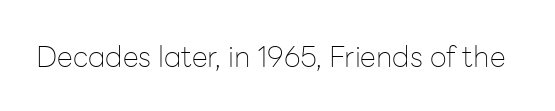
{"serif": "no", "italic": "no", "bold": "no", "weight": "thin", "width": "normal", "stroke_contrast": "low", "x_height": "medium", "monospaced": "no", "underline": "no", "letter_spacing": "normal", "letter_spacing_em": 0.0, "glyph_px": 29}
